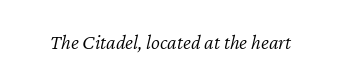
The image shows 21 px text type, italic (leaning right); set normal letter spacing, not underlined.
